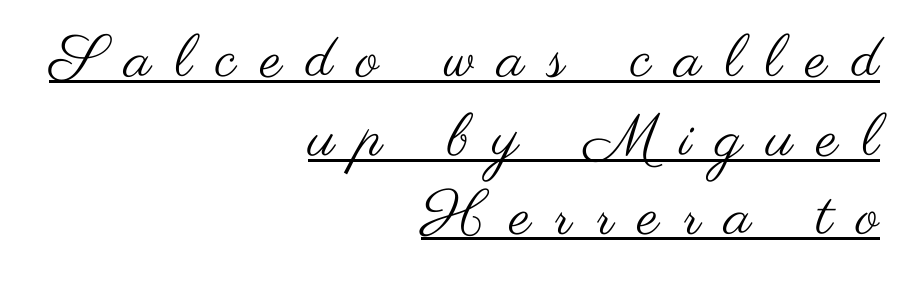
The image shows 60 px regular-weight, wide sans-serif type; set right-aligned, normal line spacing (1.31x), unusually wide letter spacing (+0.4 em), underlined; medium stroke contrast and a small x-height.
